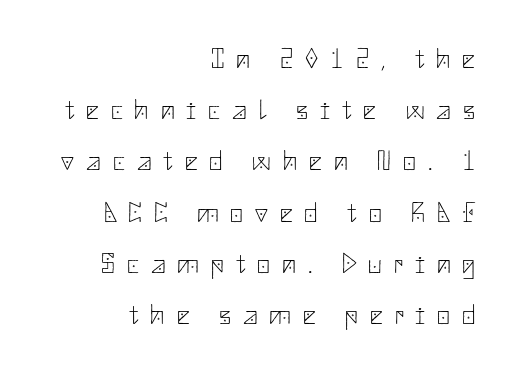
The image shows 28 px thin sans-serif type, upright; set right-aligned, line spacing 1.83x, unusually wide letter spacing (+0.43 em), not underlined; low stroke contrast and a small x-height.
